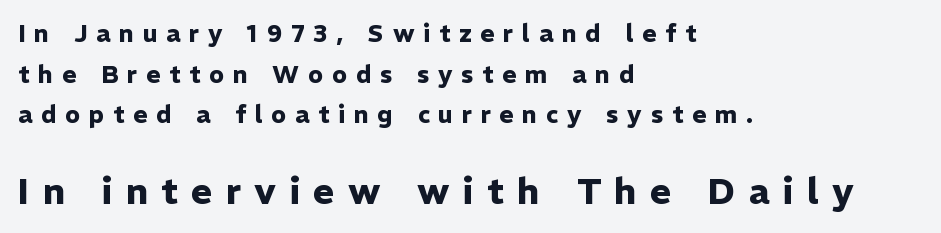
The image shows 36 px heavy sans-serif type, upright; set left-aligned, normal line spacing (1.69x), unusually wide letter spacing (+0.37 em), not underlined; the second (bottom) block is 1.5x larger; low stroke contrast and a medium x-height.
